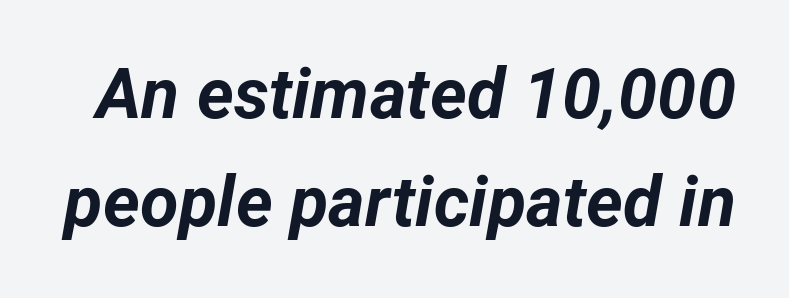
The image shows 70 px bold type, italic (leaning right); set normal line spacing (1.55x), normal letter spacing, not underlined; low stroke contrast and a medium x-height.
